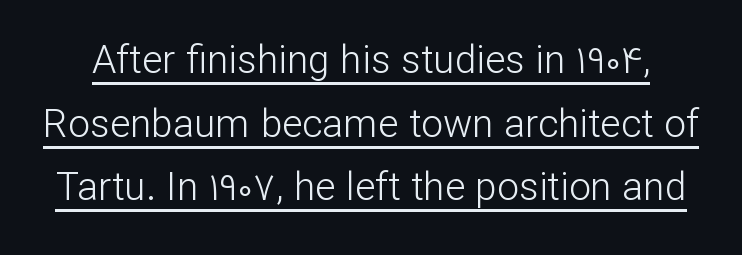
The weight would be labelled regular, book, light, or lighter still. This is the regular roman posture of the typeface. What kind of face is this? One without serifs — a sans. Do the characters align in a grid? No, the font is proportional.
